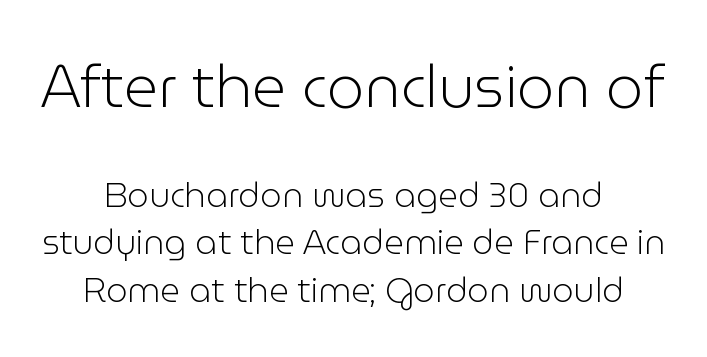
The image shows 59 px light sans-serif type, upright; set centered, normal line spacing (1.39x), normal letter spacing, not underlined; the first (top) block is 1.74x larger; low stroke contrast and a medium x-height.
